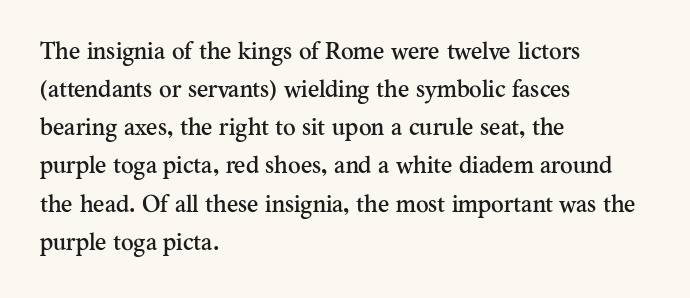
Q: Is the text italic (slanted)? A: No, it is upright.
Q: Is the text underlined? A: No.
Q: How is the paragraph aligned? A: Left-aligned.
Q: Is the spacing between letters normal or unusually wide? A: Normal.
Q: Is the spacing between lines tight, normal or loose? A: Normal.
